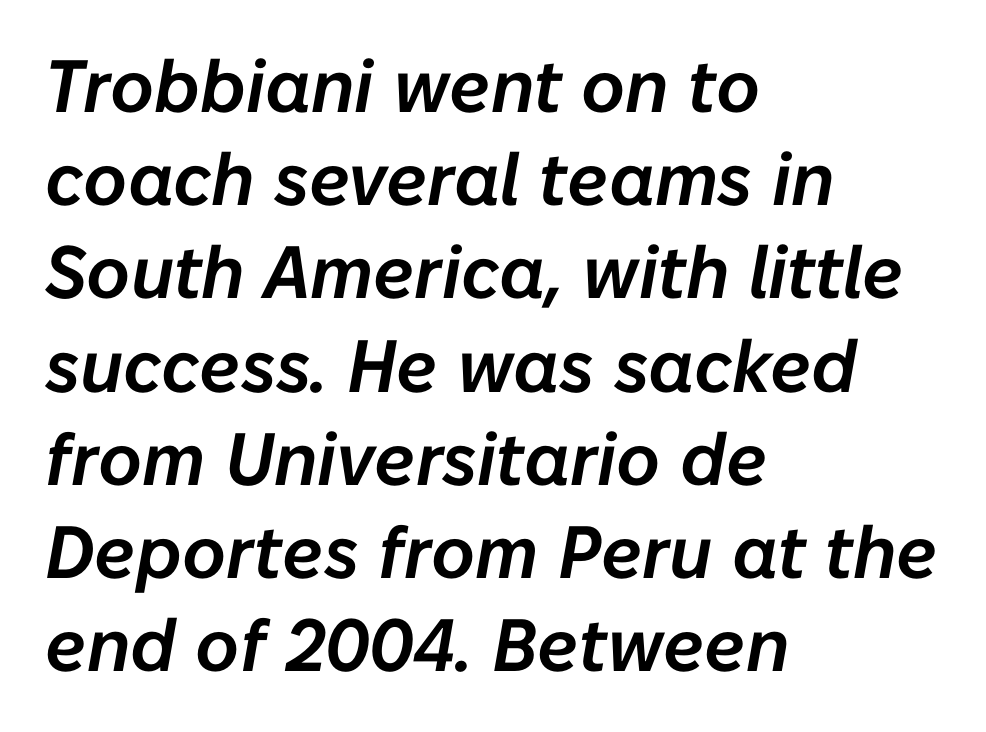
Q: Is the text italic (slanted)? A: Yes, it leans right by about 10 degrees.
Q: Is the text underlined? A: No.
Q: How is the paragraph aligned? A: Left-aligned.
Q: Is the spacing between letters normal or unusually wide? A: Normal.
Q: Is the spacing between lines tight, normal or loose? A: Normal.
Q: Width (condensed, normal, or wide)? A: Normal.
Q: Stroke contrast? A: Low.
Q: x-height? A: Medium.
Q: Monospaced? A: No.
